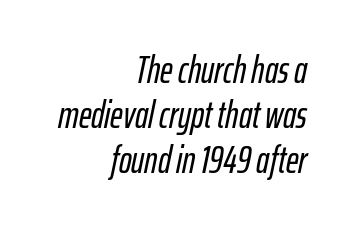
{"italic": "yes", "lean": "right", "slant_degrees": 12, "width": "condensed", "stroke_contrast": "low", "x_height": "medium", "monospaced": "no", "underline": "no", "align": "right", "line_spacing_ratio": 1.19, "letter_spacing": "normal", "letter_spacing_em": 0.0, "glyph_px": 38}
